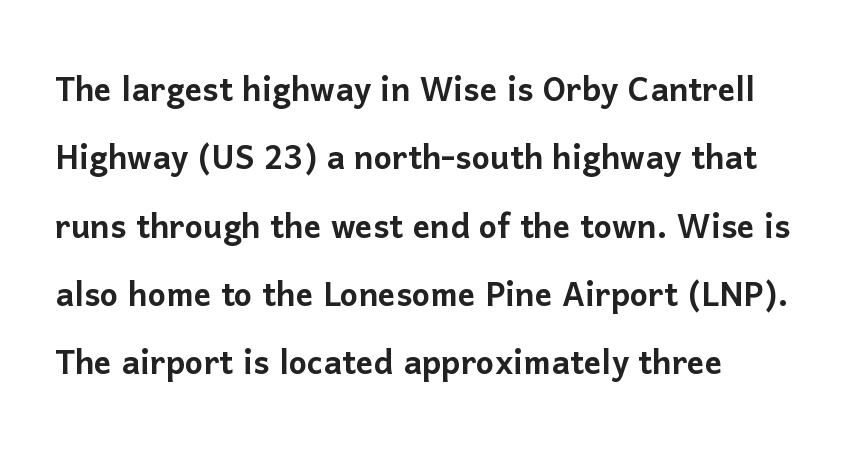
Q: Is the text italic (slanted)? A: No, it is upright.
Q: Is the typeface a serif or a sans-serif typeface? A: Sans-serif.
Q: Is the text underlined? A: No.
Q: How is the paragraph aligned? A: Left-aligned.
Q: Is the spacing between letters normal or unusually wide? A: Normal.
Q: Is the spacing between lines tight, normal or loose? A: Normal.
Q: Width (condensed, normal, or wide)? A: Normal.
Q: Stroke contrast? A: Low.
Q: x-height? A: Medium.
Q: Monospaced? A: No.
